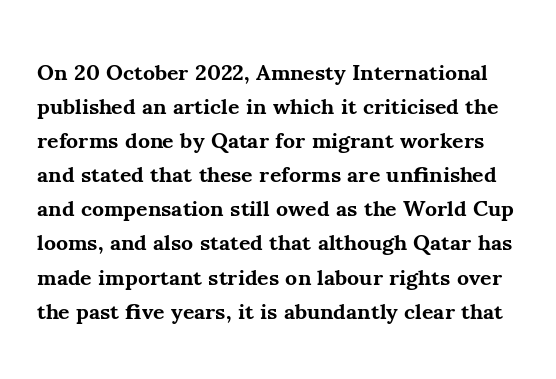
The image shows 22 px bold type, upright; set normal line spacing (1.55x), normal letter spacing, not underlined.
